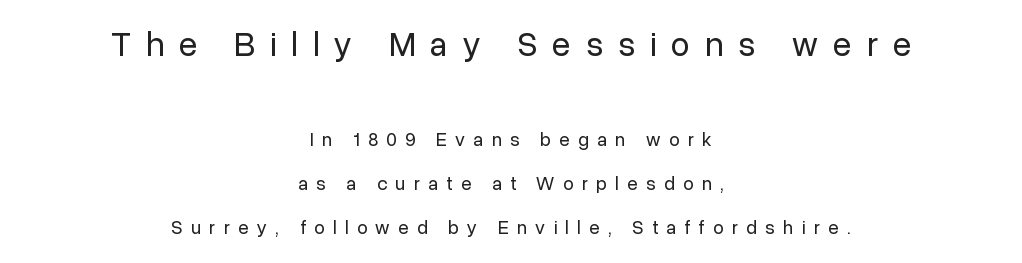
{"serif": "no", "italic": "no", "bold": "no", "weight": "regular", "width": "normal", "stroke_contrast": "low", "x_height": "medium", "monospaced": "no", "underline": "no", "align": "center", "line_spacing": "loose", "line_spacing_ratio": 2.3, "letter_spacing": "wide", "letter_spacing_em": 0.44, "larger_block": "first", "size_ratio": 1.79, "glyph_px": 34}
